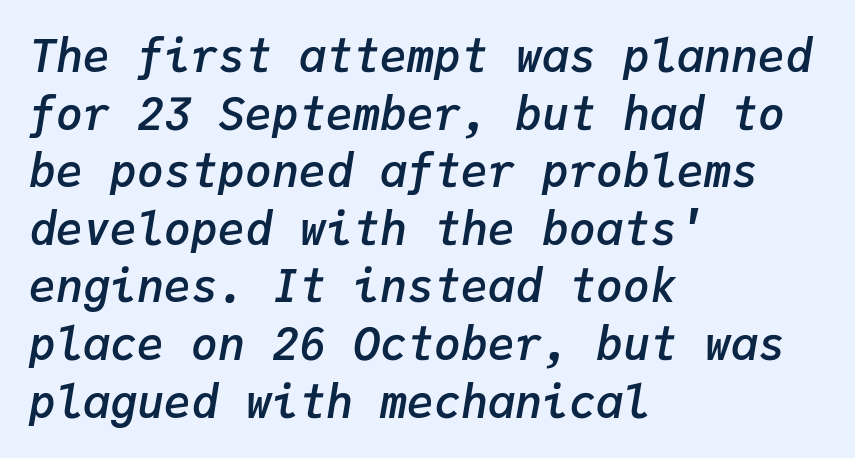
{"italic": "yes", "lean": "right", "slant_degrees": 9, "bold": "semi", "weight": "semibold", "width": "normal", "stroke_contrast": "low", "x_height": "medium", "monospaced": "yes", "underline": "no", "align": "left", "line_spacing": "normal", "line_spacing_ratio": 1.28, "letter_spacing": "normal", "letter_spacing_em": 0.0, "glyph_px": 45}
